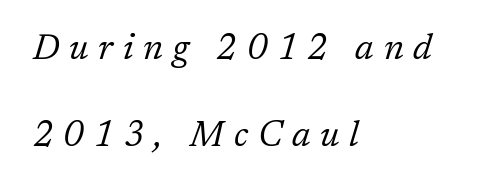
The image shows 35 px regular-weight serif type, italic (leaning right); set left-aligned, loose line spacing (2.5x), unusually wide letter spacing (+0.28 em), not underlined; low stroke contrast and a medium x-height.
